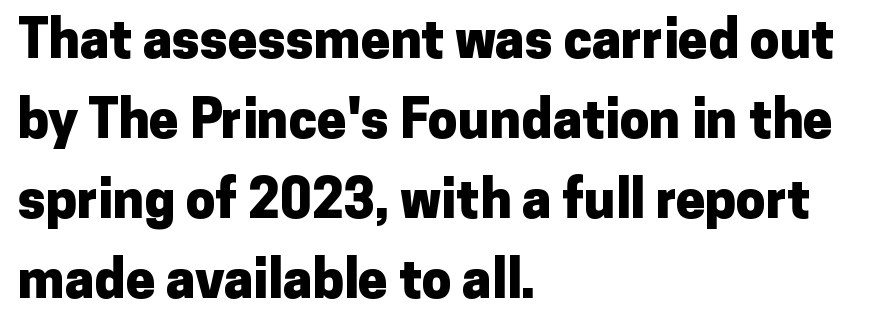
The image shows 53 px heavy sans-serif type, upright; set left-aligned, normal line spacing (1.51x), normal letter spacing, not underlined; low stroke contrast and a medium x-height.
